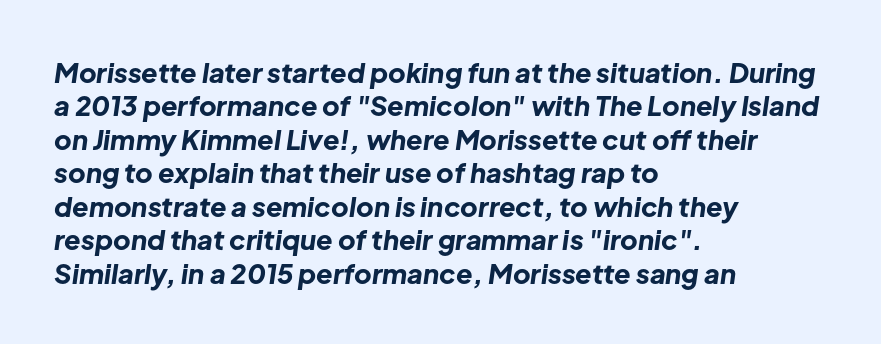
Check under the words: just untouched page. Notice how the stems are inclined rather than vertical — that's the hallmark of italics. Alignment: flush left. A full-strength bold gives these letters their thick strokes. Is the letter spacing exaggerated? No — it looks like the ordinary default.
